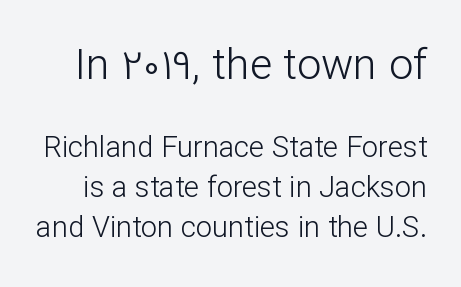
You get the large type first, then a drop to smaller type. The letters advance in unequal steps, a hallmark of proportional type. The rendering uses a moderate line-height, typical for paragraphs. Characters follow at the spacing the type designer built in. Quick note: underline off.
